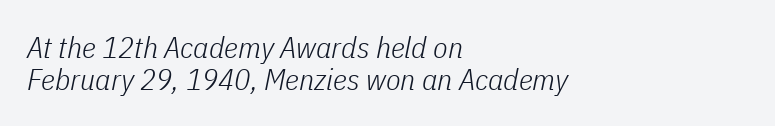
The image shows 30 px light, condensed type, italic (leaning right); set left-aligned, tight line spacing (1.06x), normal letter spacing, not underlined; low stroke contrast and a medium x-height.
